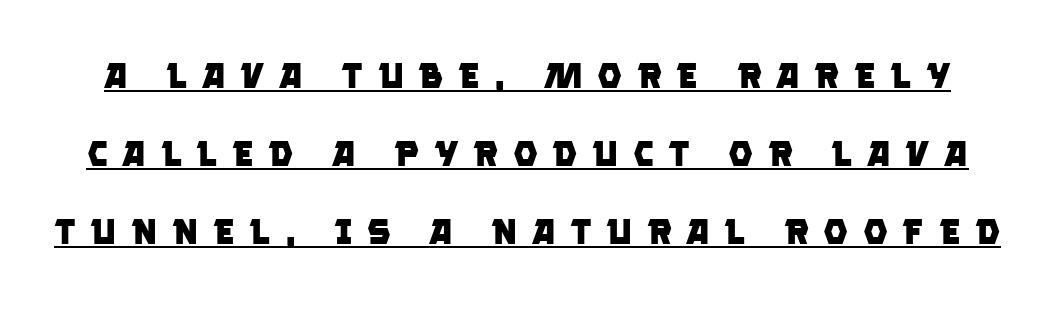
Rows of type keep a wide berth in the vertical direction. The letters are spread apart with noticeably loose tracking. Note the varied advance widths — an 'i' is clearly narrower than an 'm'. The rendering shows plain stroke endings on the letterforms — a sans-serif design. Glance below the letters and you will spot a drawn line.
